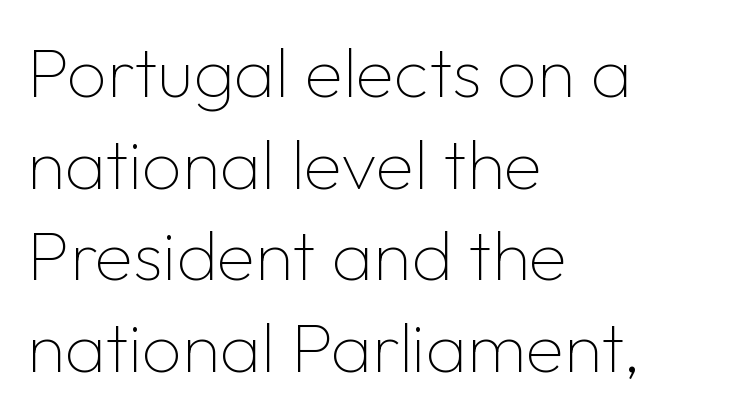
{"serif": "no", "italic": "no", "bold": "no", "weight": "thin", "width": "normal", "stroke_contrast": "low", "x_height": "medium", "monospaced": "no", "underline": "no", "align": "left", "line_spacing": "normal", "line_spacing_ratio": 1.31, "letter_spacing": "normal", "letter_spacing_em": 0.0, "glyph_px": 70}
